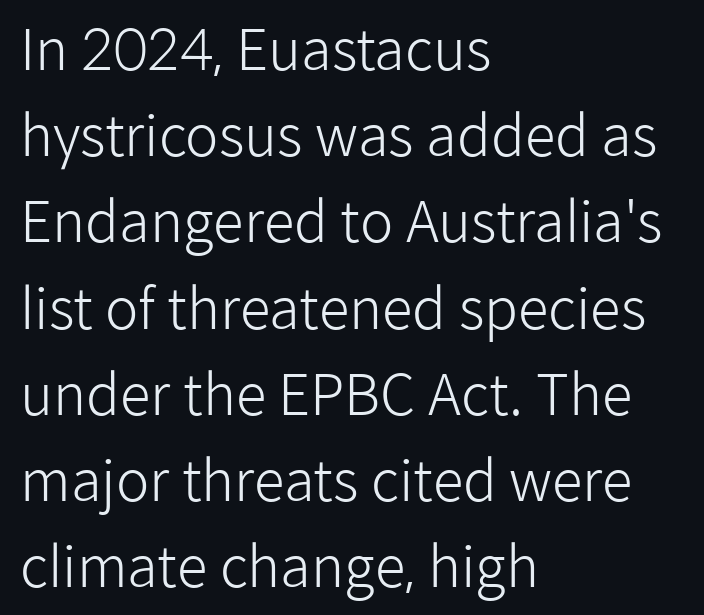
Q: Is the text bold? A: No.
Q: Is the text italic (slanted)? A: No, it is upright.
Q: Is the typeface a serif or a sans-serif typeface? A: Sans-serif.
Q: Is the text underlined? A: No.
Q: How is the paragraph aligned? A: Left-aligned.
Q: Is the spacing between letters normal or unusually wide? A: Normal.
Q: Is the spacing between lines tight, normal or loose? A: Normal.
Q: Width (condensed, normal, or wide)? A: Normal.
Q: Stroke contrast? A: Low.
Q: x-height? A: Medium.
Q: Monospaced? A: No.
